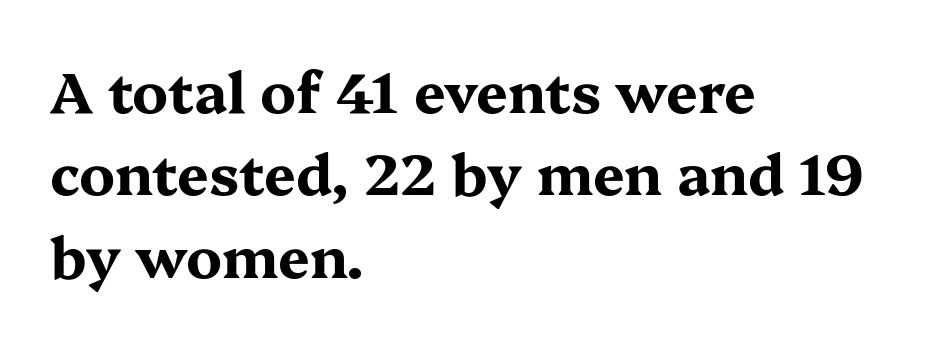
This sample uses an upright cut, with every glyph sitting square on the baseline. Normally led — the rows are evenly, conventionally spaced. This rendering uses left alignment, leaving the right contour irregular. Check under the words: just untouched page.
